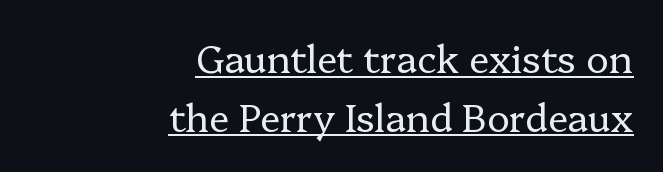
The image shows 38 px regular-weight serif type, upright; set right-aligned, normal line spacing (1.54x), normal letter spacing, underlined; low stroke contrast and a medium x-height.
